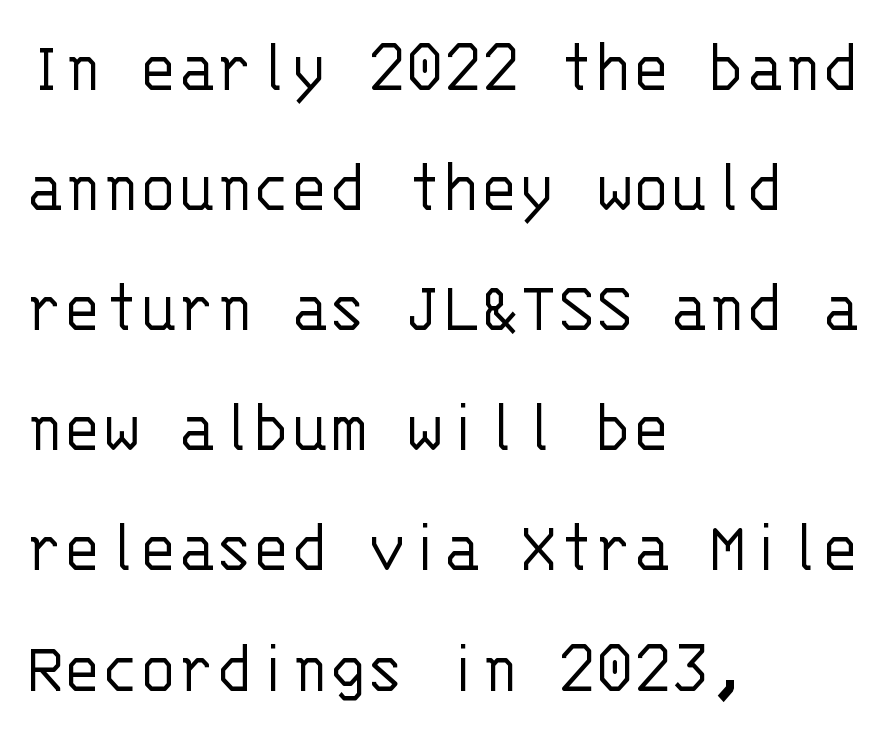
{"serif": "no", "italic": "no", "bold": "no", "weight": "light", "width": "normal", "stroke_contrast": "low", "x_height": "large", "monospaced": "yes", "underline": "no", "align": "left", "line_spacing": "normal", "line_spacing_ratio": 1.54, "letter_spacing": "normal", "letter_spacing_em": 0.0, "glyph_px": 78}
